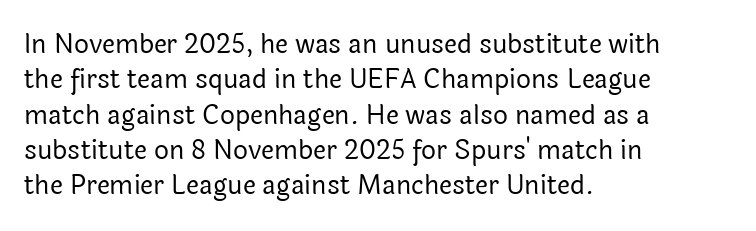
Vertically, the passage feels balanced, rows spaced as you'd expect. No italicization has been applied; the sample stays upright. A bare baseline throughout the passage. Think standard paragraph weight, or any step lighter than that.
